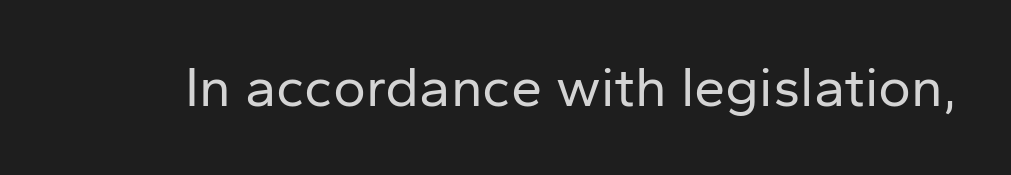
Q: Is the text bold? A: No.
Q: Is the text italic (slanted)? A: No, it is upright.
Q: Is the typeface a serif or a sans-serif typeface? A: Sans-serif.
Q: Is the text underlined? A: No.
Q: Is the spacing between letters normal or unusually wide? A: Normal.
Q: Width (condensed, normal, or wide)? A: Normal.
Q: Stroke contrast? A: Low.
Q: x-height? A: Medium.
Q: Monospaced? A: No.
